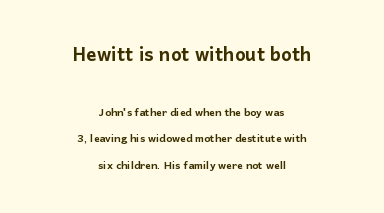
{"italic": "no", "underline": "no", "align": "center", "line_spacing_ratio": 1.88, "letter_spacing": "normal", "letter_spacing_em": 0.0, "larger_block": "first", "size_ratio": 1.79, "glyph_px": 25}
